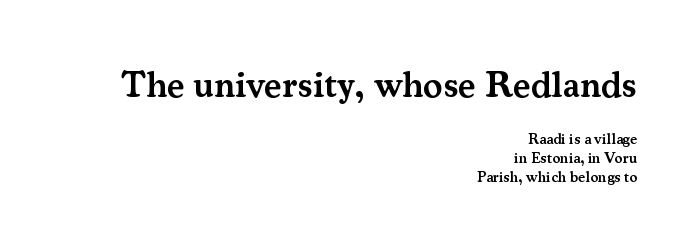
Q: Is the text bold? A: Semi-bold.
Q: Is the text italic (slanted)? A: No, it is upright.
Q: Is the typeface a serif or a sans-serif typeface? A: Serif.
Q: Is the text underlined? A: No.
Q: How is the paragraph aligned? A: Right-aligned.
Q: Is the spacing between letters normal or unusually wide? A: Normal.
Q: Which block of text is set in a larger size, the first (top) or the second (bottom)? A: The first (top) one.
Q: Width (condensed, normal, or wide)? A: Normal.
Q: Stroke contrast? A: Medium.
Q: x-height? A: Small.
Q: Monospaced? A: No.
